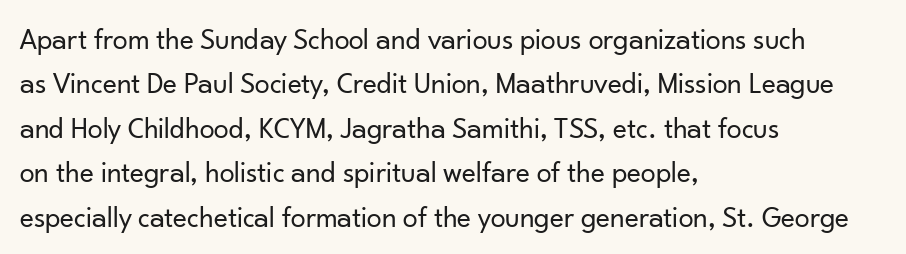
The image shows 30 px regular-weight sans-serif type, upright; set left-aligned, normal line spacing (1.48x), normal letter spacing, not underlined; low stroke contrast and a small x-height.
